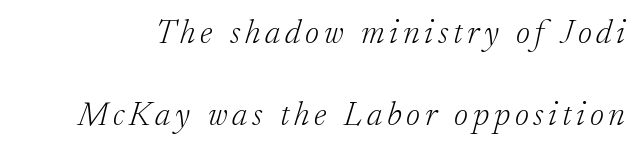
Heaviness? Minimal to ordinary, like unemphasized prose. The rendering uses natural spacing where letterforms have individual widths. Beneath every word, the page is bare. It's the slanting kind of type.
